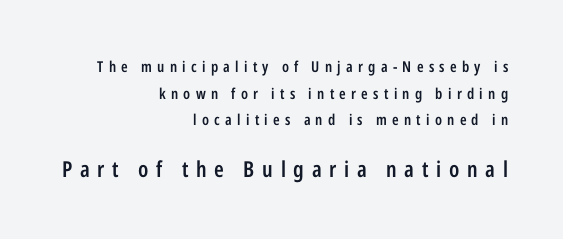
{"italic": "no", "bold": "semi", "underline": "no", "align": "right", "line_spacing_ratio": 1.78, "letter_spacing": "wide", "letter_spacing_em": 0.35, "larger_block": "second", "size_ratio": 1.47, "glyph_px": 22}
